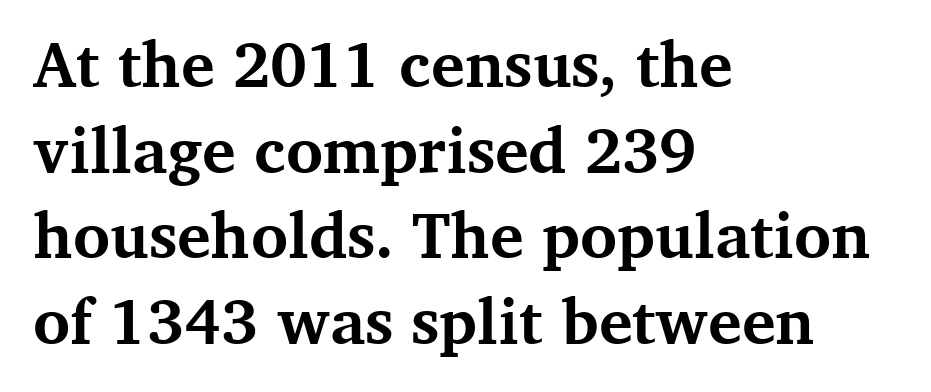
{"serif": "yes", "italic": "no", "bold": "yes", "weight": "bold", "width": "normal", "stroke_contrast": "medium", "x_height": "medium", "monospaced": "no", "underline": "no", "align": "left", "line_spacing": "normal", "line_spacing_ratio": 1.36, "letter_spacing": "normal", "letter_spacing_em": 0.0, "glyph_px": 63}
